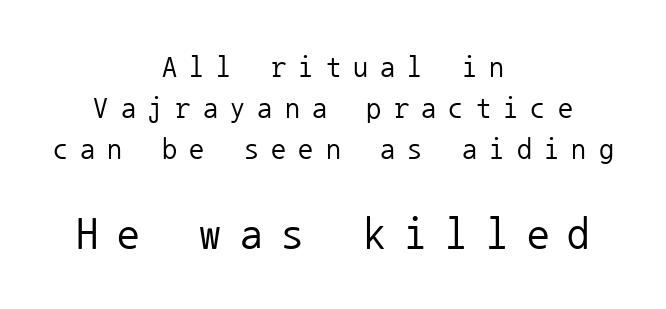
Rule under the text: the space is simply empty. Unbolded letterforms with no extra heft. Grotesque or geometric, the face here clearly has no serifs. Tracking value appears strongly positive — letters spread wide.
